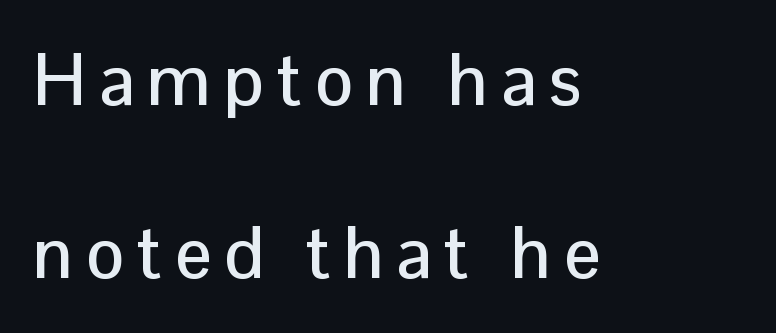
Q: Is the text italic (slanted)? A: No, it is upright.
Q: Is the typeface a serif or a sans-serif typeface? A: Sans-serif.
Q: Is the text underlined? A: No.
Q: How is the paragraph aligned? A: Left-aligned.
Q: Is the spacing between lines tight, normal or loose? A: Loose.
Q: Width (condensed, normal, or wide)? A: Normal.
Q: Stroke contrast? A: Low.
Q: x-height? A: Medium.
Q: Monospaced? A: No.
